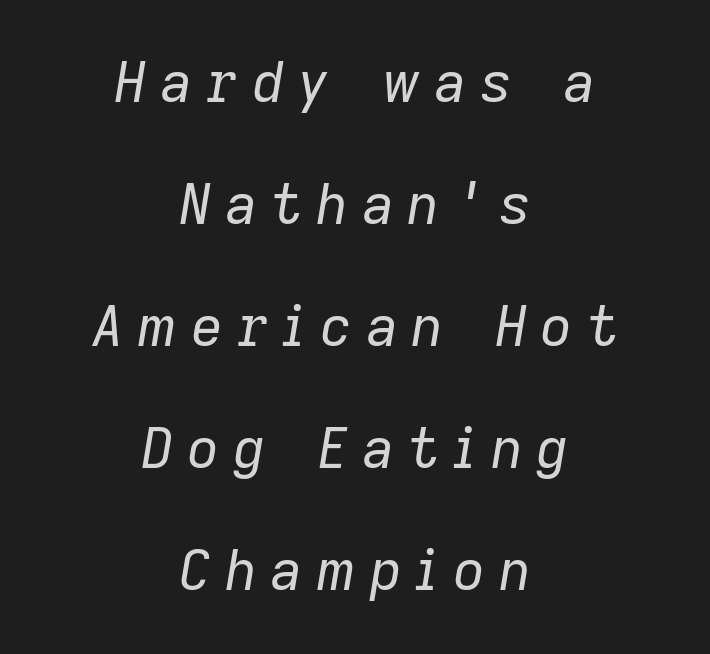
The image shows 56 px regular-weight type, italic (leaning right); set centered, loose line spacing (2.18x), unusually wide letter spacing (+0.24 em), not underlined; low stroke contrast and a medium x-height.
